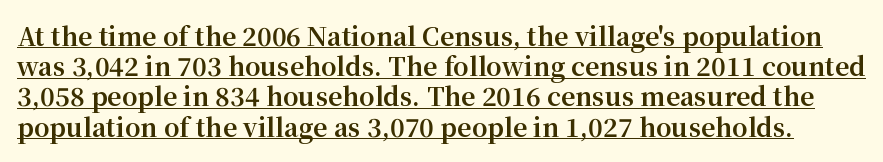
Q: Is the text bold? A: Yes.
Q: Is the text italic (slanted)? A: No, it is upright.
Q: Is the text underlined? A: Yes.
Q: Is the spacing between letters normal or unusually wide? A: Normal.
